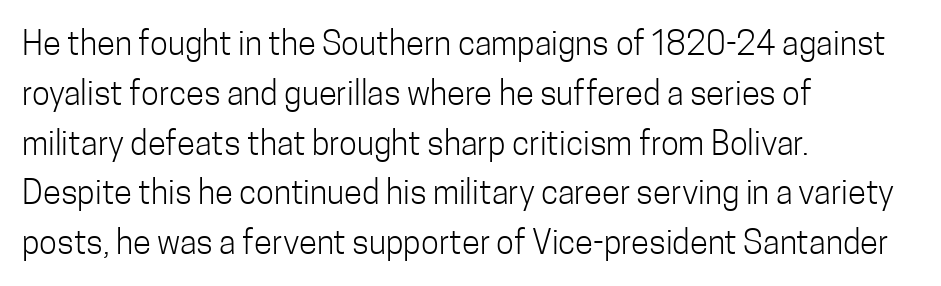
The image shows 33 px light, condensed sans-serif type, upright; set left-aligned, normal line spacing (1.51x), normal letter spacing, not underlined; low stroke contrast and a medium x-height.
